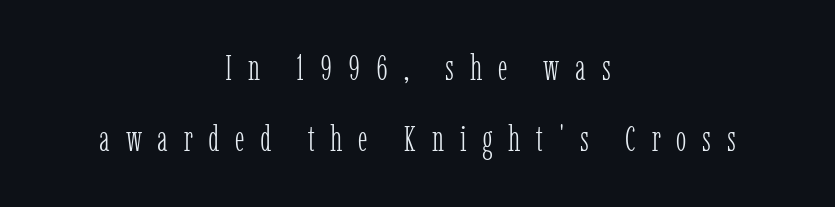
{"serif": "yes", "italic": "no", "bold": "no", "weight": "light", "width": "condensed", "stroke_contrast": "low", "x_height": "medium", "monospaced": "no", "underline": "no", "align": "center", "line_spacing": "loose", "line_spacing_ratio": 2.03, "letter_spacing": "wide", "letter_spacing_em": 0.45, "glyph_px": 35}
